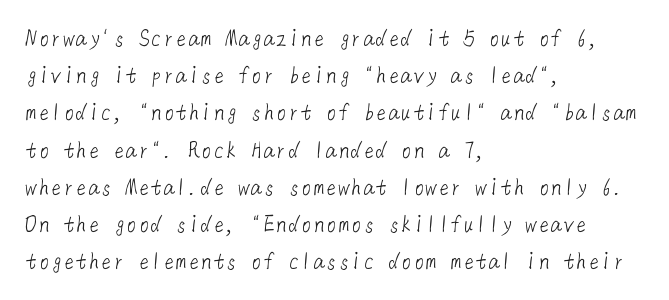
Lines of text with bare space underneath. Reading down the column, the eye jumps a familiar distance to each next line. Weight: not bold — regular or lighter. You could call the tracking neutral — neither tight nor loose. This sample is left-justified, so line endings fall wherever the words run out.
